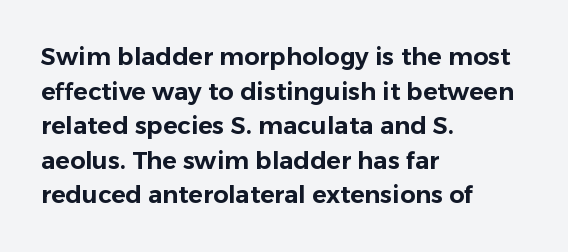
The compositor pushed each line to the left boundary. Compared with typical paragraphs, the rows here are spaced about the same. Here the glyphs are tracked normally, forming tight word shapes. Check the space under the baseline: it is left empty. You can tell it's not italic because the verticals are truly vertical.
